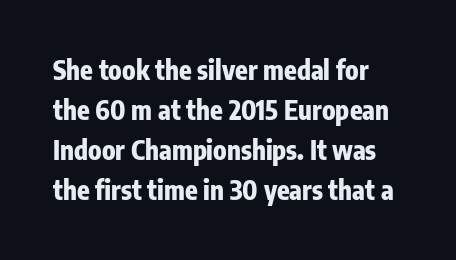
{"italic": "no", "bold": "yes", "underline": "no", "line_spacing": "normal", "line_spacing_ratio": 1.54, "letter_spacing": "normal", "letter_spacing_em": 0.0, "glyph_px": 26}
